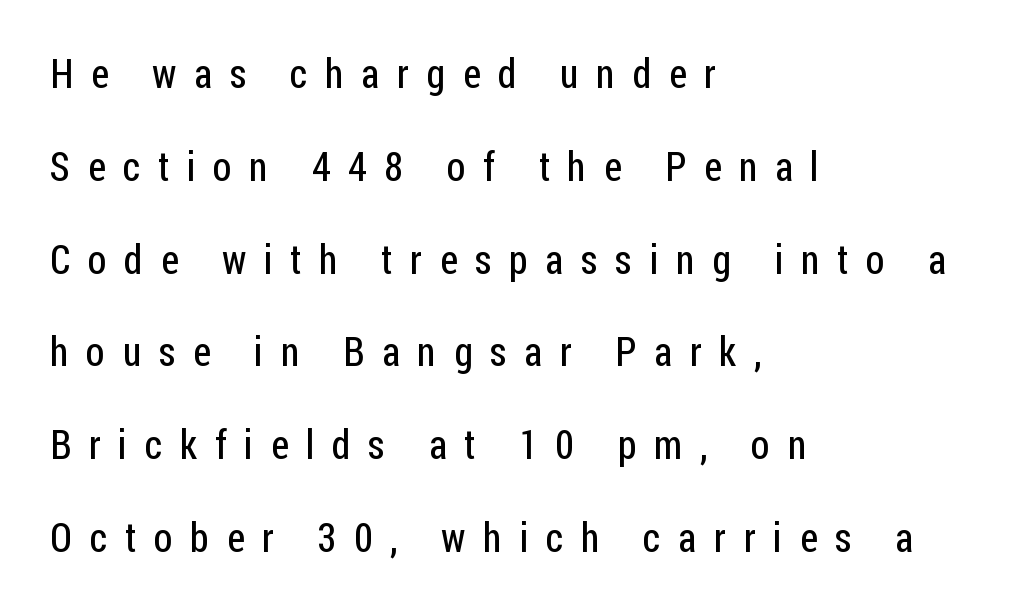
The image shows 40 px regular-weight, condensed sans-serif type, upright; set left-aligned, loose line spacing (2.32x), unusually wide letter spacing (+0.44 em), not underlined; low stroke contrast and a medium x-height.
